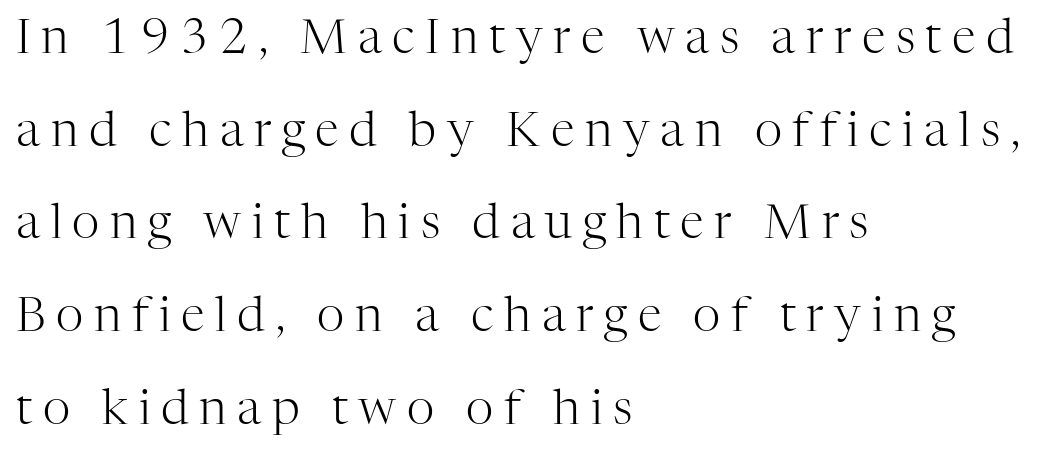
The weight tops out at a normal text grade. Summary of vertical rhythm: relaxed, with wide interline spacing. Is there any slant? The stems are plumb. The lines are quadded left. Clear beneath every line of the passage.
